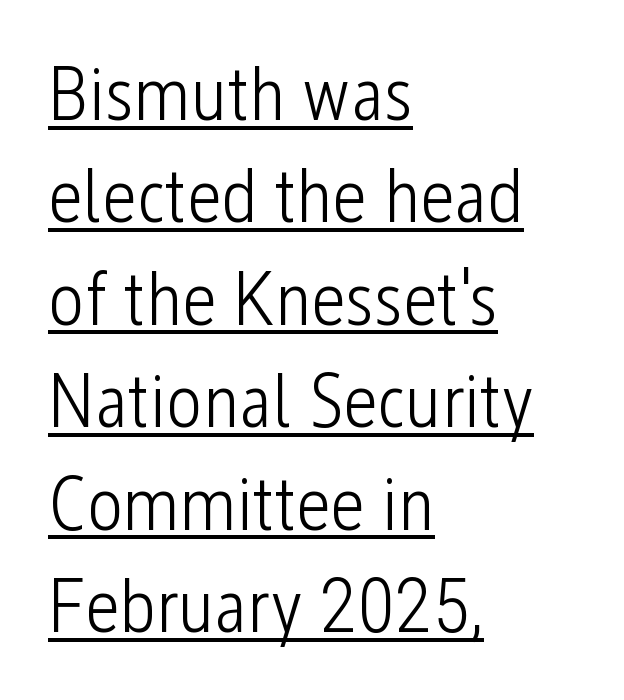
{"serif": "no", "italic": "no", "bold": "no", "weight": "light", "width": "condensed", "stroke_contrast": "low", "x_height": "medium", "monospaced": "no", "underline": "yes", "align": "left", "line_spacing": "normal", "line_spacing_ratio": 1.33, "letter_spacing": "normal", "letter_spacing_em": 0.0, "glyph_px": 77}
